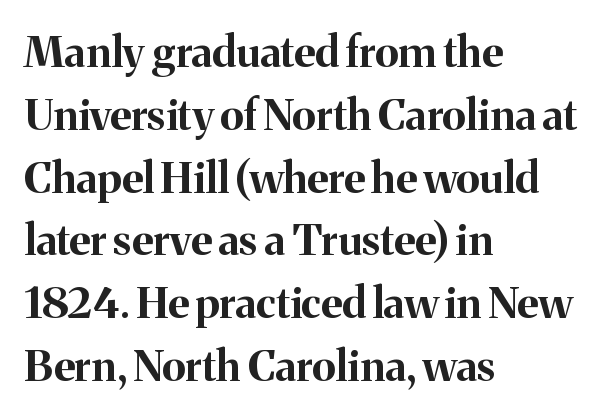
The image shows 43 px bold serif type, upright; set left-aligned, normal line spacing (1.46x), normal letter spacing, not underlined; medium stroke contrast and a medium x-height.
